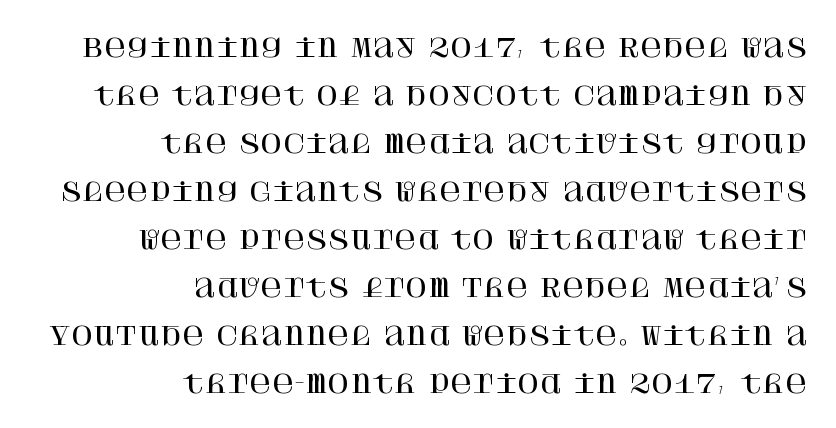
{"italic": "no", "underline": "no", "align": "right", "line_spacing": "loose", "line_spacing_ratio": 2.0, "letter_spacing": "normal", "letter_spacing_em": 0.0, "glyph_px": 24}
